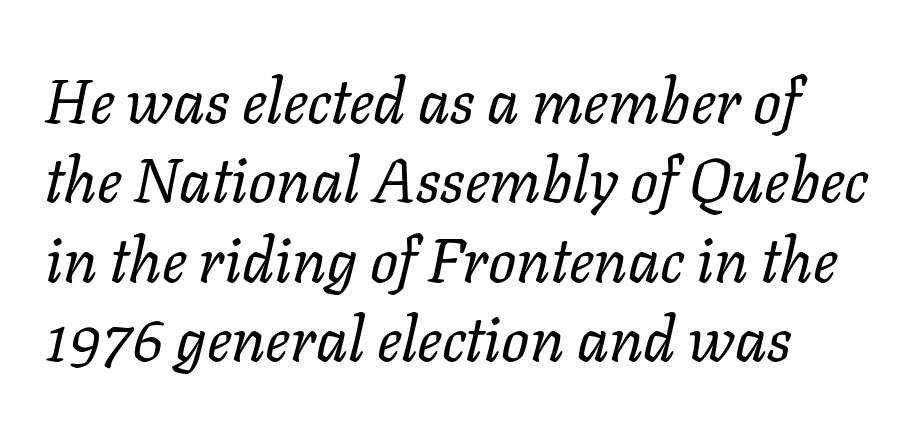
Descenders are the only things crossing below the line. The weight would be labelled regular, book, light, or lighter still. Do the characters align in a grid? No, the font is proportional. Summary of vertical rhythm: regular, with standard interline spacing. Style check: oblique. Inter-character spacing is left at the font's built-in metrics.
